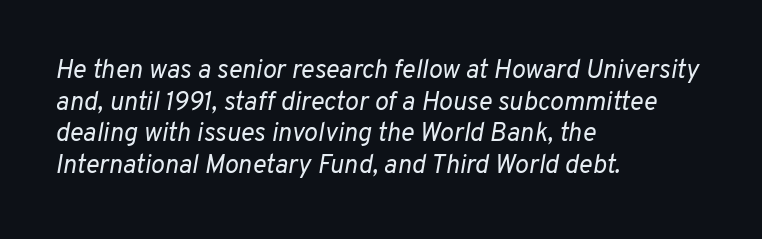
Q: Is the text bold? A: No.
Q: Is the text italic (slanted)? A: Yes, it leans right by about 10 degrees.
Q: Is the text underlined? A: No.
Q: How is the paragraph aligned? A: Left-aligned.
Q: Is the spacing between letters normal or unusually wide? A: Normal.
